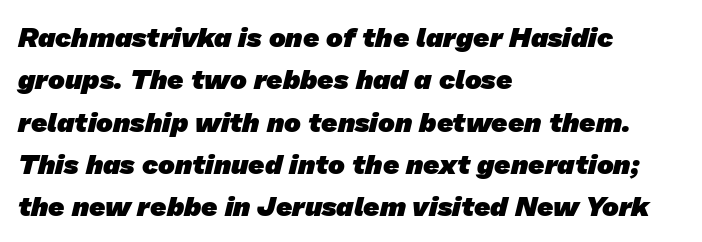
The image shows 28 px heavy sans-serif type; set left-aligned, normal line spacing (1.51x), normal letter spacing, not underlined; low stroke contrast and a medium x-height.
